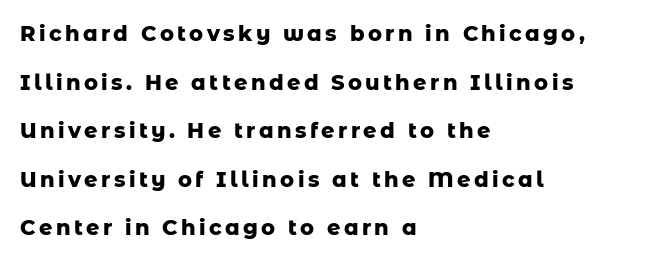
Q: Is the text bold? A: Yes.
Q: Is the text italic (slanted)? A: No, it is upright.
Q: Is the text underlined? A: No.
Q: How is the paragraph aligned? A: Left-aligned.
Q: Is the spacing between lines tight, normal or loose? A: Loose.
